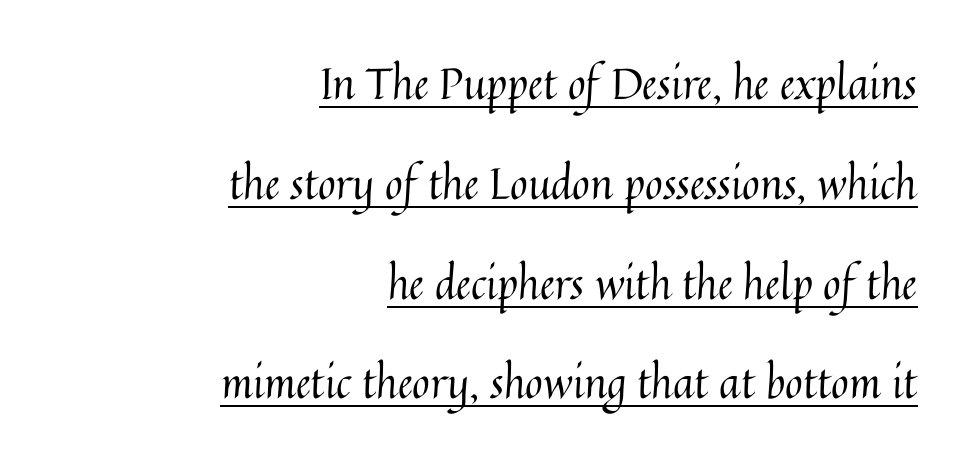
Q: Is the text bold? A: No.
Q: Is the text italic (slanted)? A: Yes.
Q: Is the text underlined? A: Yes.
Q: How is the paragraph aligned? A: Right-aligned.
Q: Is the spacing between letters normal or unusually wide? A: Normal.
Q: Is the spacing between lines tight, normal or loose? A: Loose.
Q: Width (condensed, normal, or wide)? A: Normal.
Q: Stroke contrast? A: Medium.
Q: x-height? A: Medium.
Q: Monospaced? A: No.
